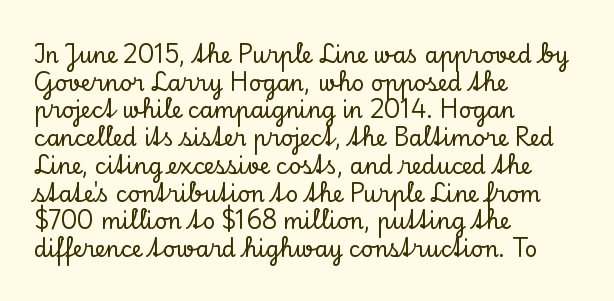
Regarding leading, the lines here are spaced in the standard way. The space beneath each line is pristine and unruled. Tracking value appears to be zero — textbook default spacing. The setting favours the left margin, as ordinary paragraphs usually do.
